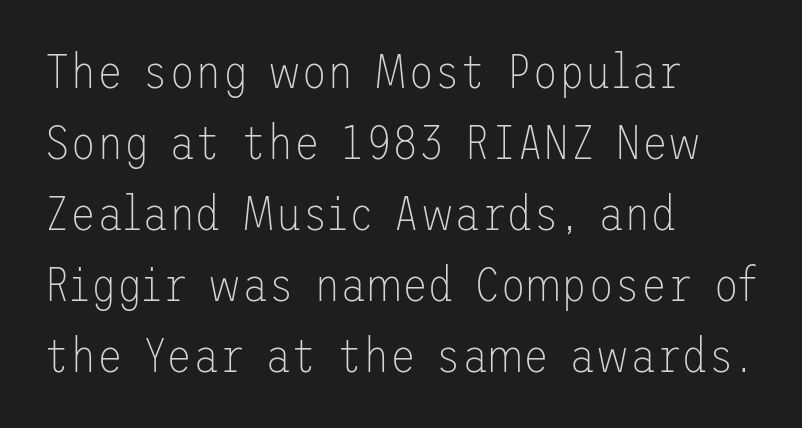
{"serif": "no", "italic": "no", "bold": "no", "weight": "thin", "width": "normal", "stroke_contrast": "low", "x_height": "medium", "underline": "no", "align": "left", "line_spacing": "normal", "line_spacing_ratio": 1.48, "letter_spacing": "normal", "letter_spacing_em": 0.0, "glyph_px": 48}
